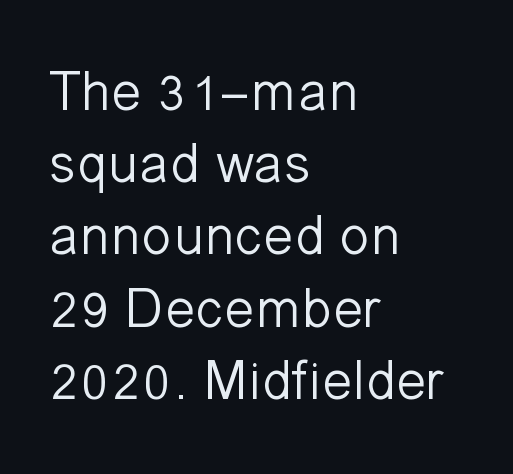
The image shows 56 px light sans-serif type, upright; set left-aligned, normal line spacing (1.29x), normal letter spacing, not underlined; low stroke contrast and a medium x-height.
